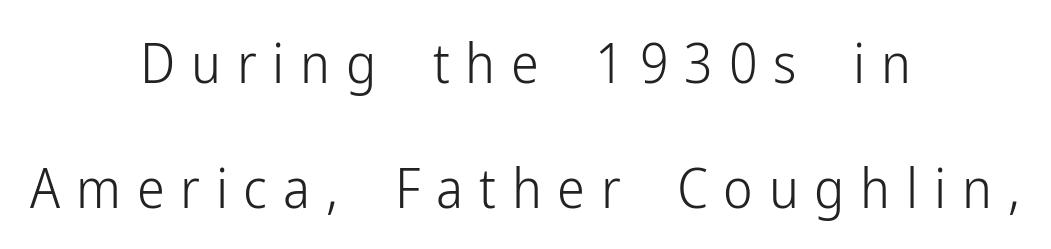
{"serif": "no", "italic": "no", "bold": "no", "weight": "light", "width": "condensed", "stroke_contrast": "low", "x_height": "medium", "monospaced": "no", "underline": "no", "align": "center", "line_spacing": "loose", "line_spacing_ratio": 2.24, "letter_spacing": "wide", "letter_spacing_em": 0.28, "glyph_px": 56}
